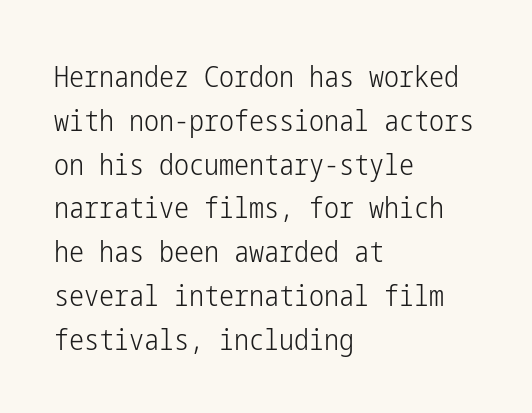
{"serif": "no", "italic": "no", "bold": "no", "weight": "light", "width": "condensed", "stroke_contrast": "low", "x_height": "medium", "underline": "no", "align": "left", "line_spacing": "normal", "line_spacing_ratio": 1.46, "letter_spacing": "normal", "letter_spacing_em": 0.0, "glyph_px": 30}
